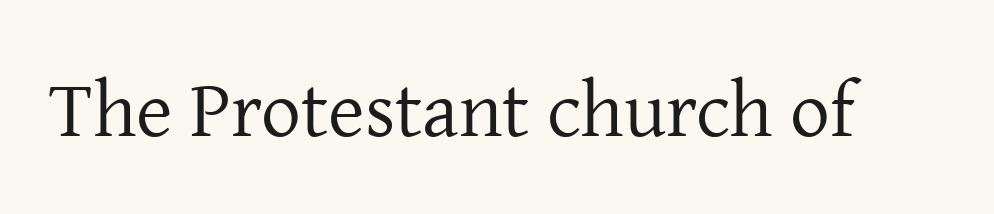
{"serif": "yes", "italic": "no", "bold": "no", "weight": "regular", "width": "normal", "stroke_contrast": "low", "x_height": "medium", "monospaced": "no", "underline": "no", "letter_spacing": "normal", "letter_spacing_em": 0.0, "glyph_px": 79}
